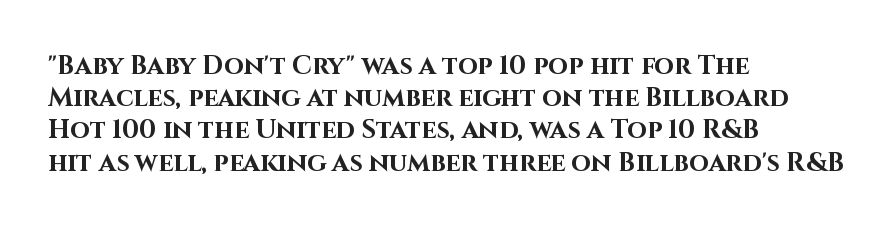
Q: Is the text bold? A: Yes.
Q: Is the text italic (slanted)? A: No, it is upright.
Q: Is the text underlined? A: No.
Q: How is the paragraph aligned? A: Left-aligned.
Q: Is the spacing between letters normal or unusually wide? A: Normal.
